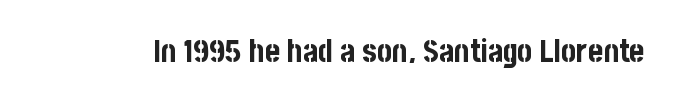
Note: no serifs on the glyphs. In terms of weight, the rendering is a true, heavy bold. Nothing unusual about the tracking: characters are spaced as the font intends. Do the characters align in a grid? No, the font is proportional. In terms of posture, this sample is upright. The glyphs are unaccompanied by any horizontal stroke below them.
